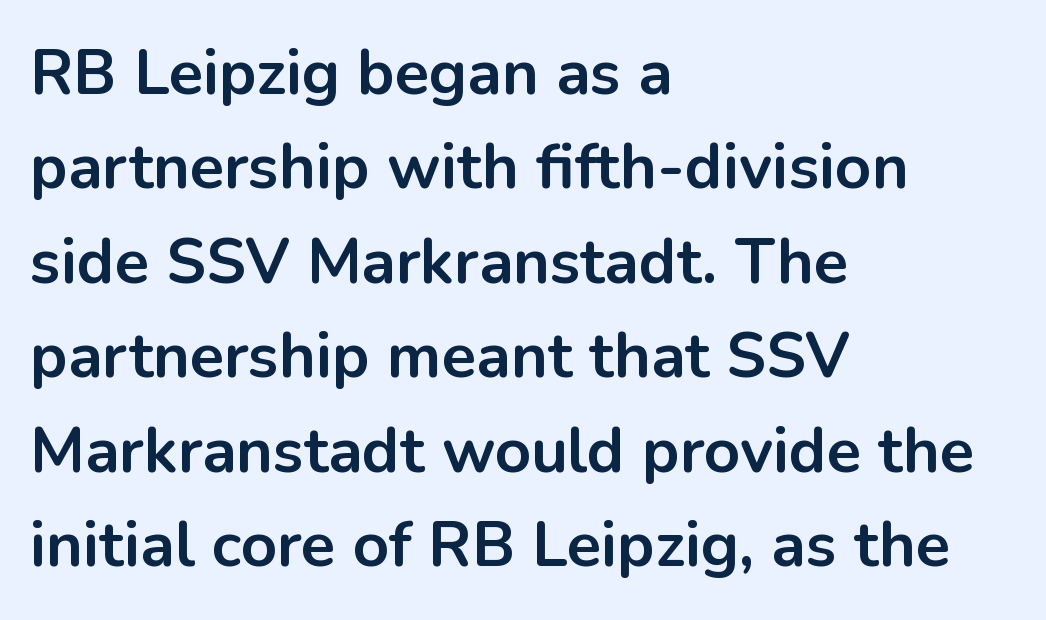
{"serif": "no", "italic": "no", "bold": "yes", "weight": "bold", "width": "normal", "stroke_contrast": "low", "x_height": "medium", "monospaced": "no", "underline": "no", "align": "left", "line_spacing": "normal", "line_spacing_ratio": 1.5, "letter_spacing": "normal", "letter_spacing_em": 0.0, "glyph_px": 63}
